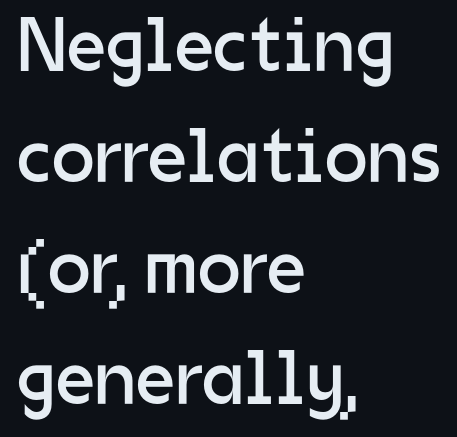
The image shows 77 px regular-weight sans-serif type, upright; set left-aligned, normal line spacing (1.44x), normal letter spacing, not underlined; low stroke contrast and a medium x-height.
